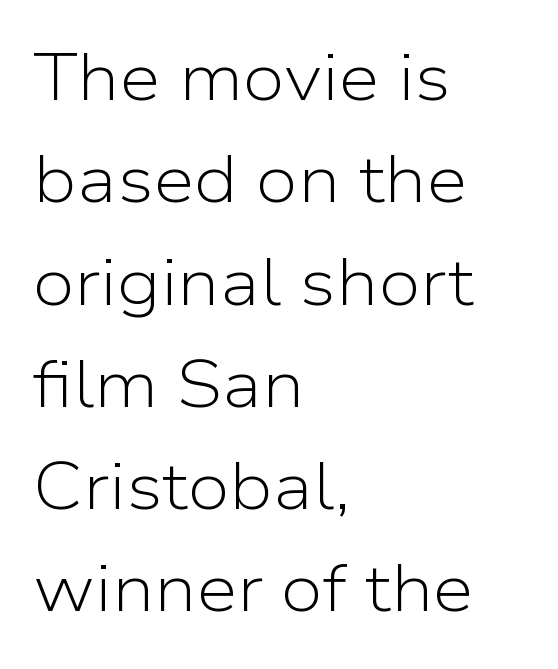
Just letters on the line, the space beneath them empty. A typesetter would call this zero additional tracking. Each line starts at the same left margin while the right side varies. The rendering shows plain stroke endings on the letterforms — a sans-serif design. No heavy texture on the line: the type isn't bold.
